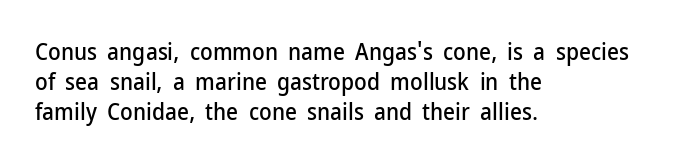
The ragged edge is on the right, which tells us the setting is flush left. What's the leading like? Ordinary, nothing unusual. Posture: straight, roman, zero tilt. The face used here is rendered with its standard letterfit. Letters rest on an invisible, unmarked baseline.
